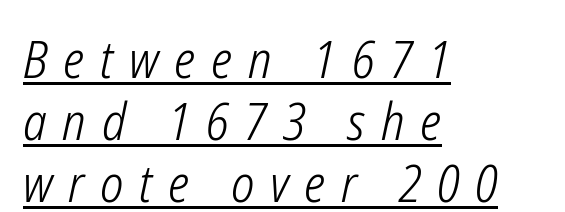
Q: Is the text bold? A: No.
Q: Is the text italic (slanted)? A: Yes, it leans right by about 12 degrees.
Q: Is the text underlined? A: Yes.
Q: How is the paragraph aligned? A: Left-aligned.
Q: Is the spacing between letters normal or unusually wide? A: Unusually wide.
Q: Width (condensed, normal, or wide)? A: Condensed.
Q: Stroke contrast? A: Low.
Q: x-height? A: Medium.
Q: Monospaced? A: No.
